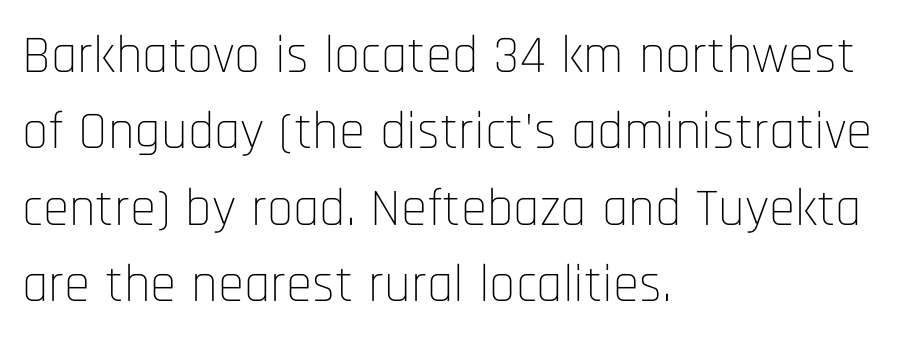
The lettering holds an erect, upright posture throughout. You could not count columns in this text — the font is proportionally spaced. Compared with a centered layout, this one pins lines to the left instead. Stroke thickness stays within the range of a standard reading face or lighter. The font family rendered here belongs to the sans-serif group. The lines sit at an ordinary, default distance from one another.
